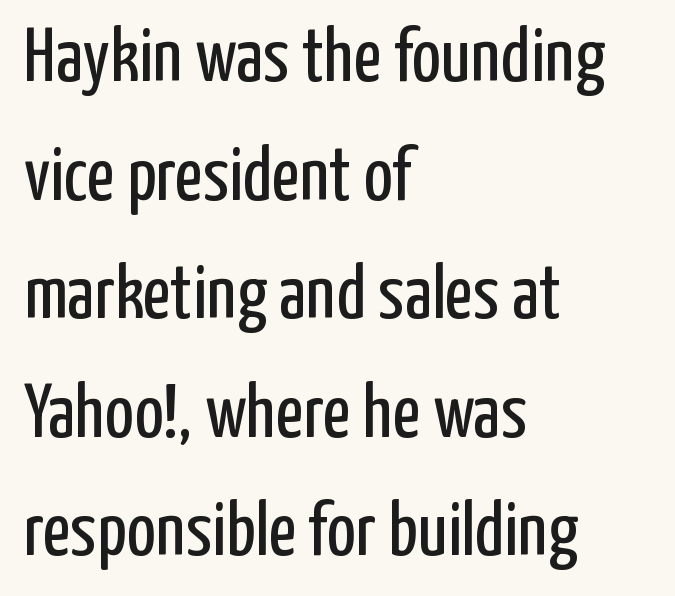
{"serif": "no", "italic": "no", "bold": "no", "weight": "regular", "width": "condensed", "stroke_contrast": "low", "x_height": "medium", "monospaced": "no", "underline": "no", "align": "left", "line_spacing": "normal", "line_spacing_ratio": 1.54, "letter_spacing": "normal", "letter_spacing_em": 0.0, "glyph_px": 77}
